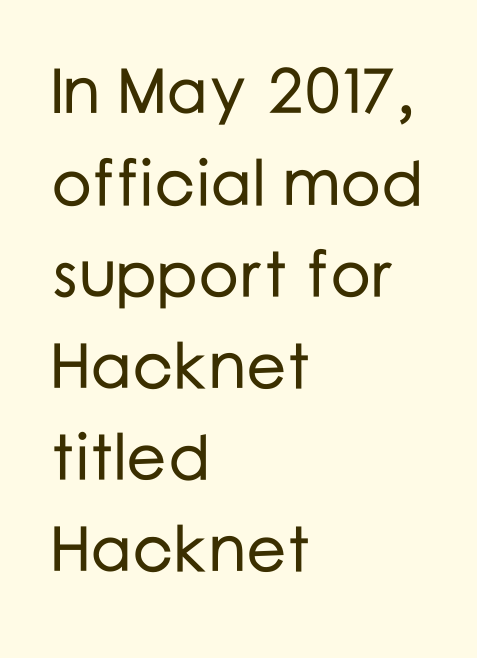
The image shows 64 px sans-serif type, upright; set left-aligned, normal line spacing (1.43x), normal letter spacing, not underlined; low stroke contrast and a medium x-height.
